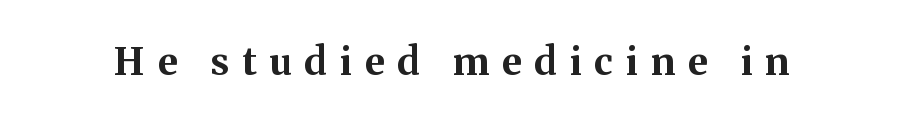
{"serif": "yes", "italic": "no", "bold": "yes", "weight": "bold", "width": "normal", "stroke_contrast": "medium", "x_height": "medium", "monospaced": "no", "underline": "no", "letter_spacing": "wide", "letter_spacing_em": 0.34, "glyph_px": 38}
